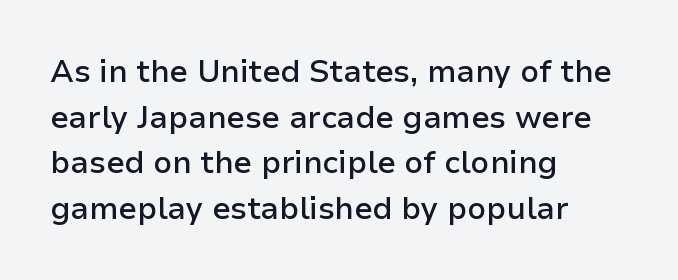
The image shows 31 px semibold sans-serif type, upright; set left-aligned, normal line spacing (1.47x), normal letter spacing, not underlined; low stroke contrast and a medium x-height.
